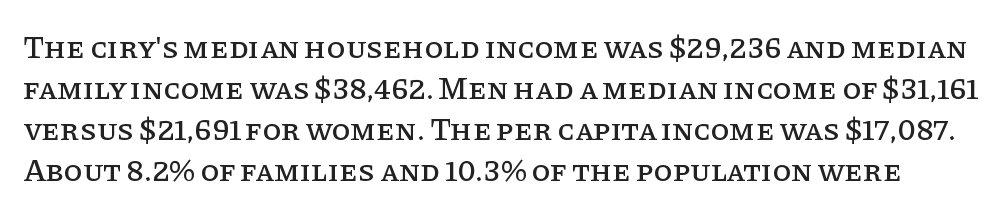
The image shows 31 px serif type, upright; set normal line spacing (1.32x), normal letter spacing, not underlined; low stroke contrast and a large x-height.
